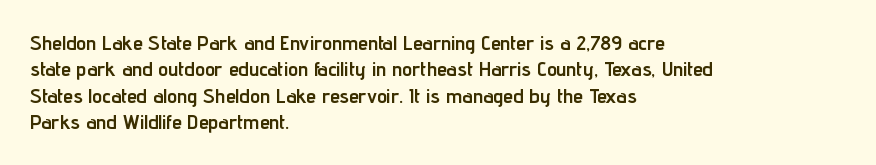
{"italic": "no", "bold": "yes", "underline": "no", "align": "left", "line_spacing": "normal", "line_spacing_ratio": 1.32, "letter_spacing": "normal", "letter_spacing_em": 0.0, "glyph_px": 20}
